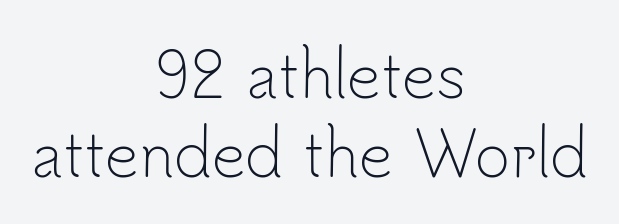
{"serif": "no", "italic": "no", "bold": "no", "weight": "light", "width": "normal", "stroke_contrast": "low", "x_height": "small", "monospaced": "no", "underline": "no", "align": "center", "line_spacing": "normal", "line_spacing_ratio": 1.32, "letter_spacing": "normal", "letter_spacing_em": 0.0, "glyph_px": 60}
